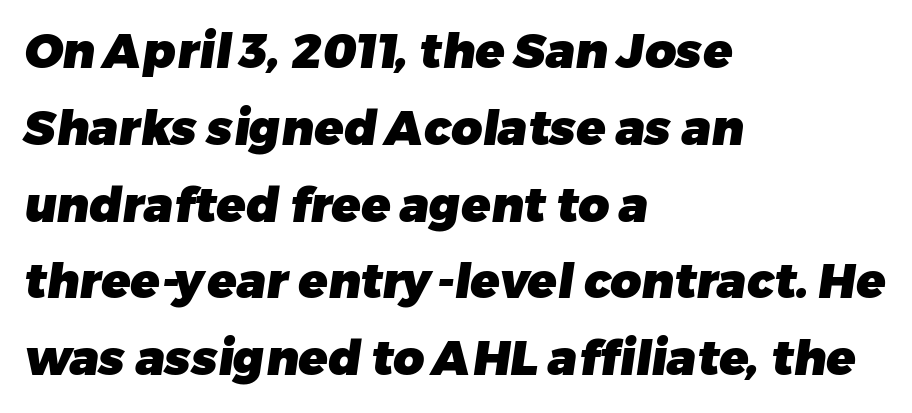
{"serif": "no", "bold": "yes", "weight": "heavy", "width": "normal", "stroke_contrast": "low", "x_height": "medium", "monospaced": "no", "underline": "no", "align": "left", "line_spacing": "normal", "line_spacing_ratio": 1.6, "letter_spacing": "normal", "letter_spacing_em": 0.0, "glyph_px": 48}
